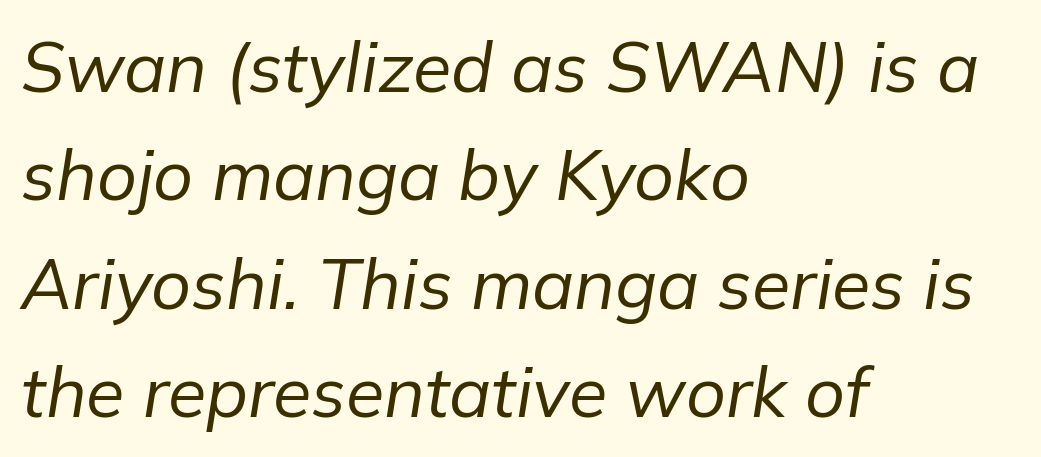
Q: Is the text bold? A: No.
Q: Is the text italic (slanted)? A: Yes, it leans right by about 9 degrees.
Q: Is the text underlined? A: No.
Q: How is the paragraph aligned? A: Left-aligned.
Q: Is the spacing between letters normal or unusually wide? A: Normal.
Q: Is the spacing between lines tight, normal or loose? A: Normal.
Q: Width (condensed, normal, or wide)? A: Normal.
Q: Stroke contrast? A: Low.
Q: x-height? A: Medium.
Q: Monospaced? A: No.
